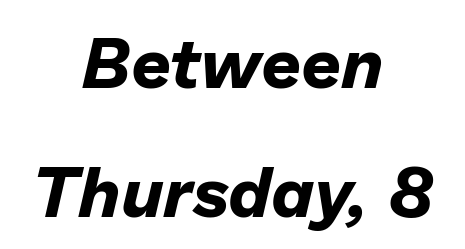
Its strokes are broad and dark, the hallmark of bold type. The letters sit at their default tracking, neither squeezed nor spread. The text block is weighted toward neither margin, spreading evenly from the middle. The strip under each line holds only bare page. This sample has the flowing, uneven cadence of proportional lettering.
